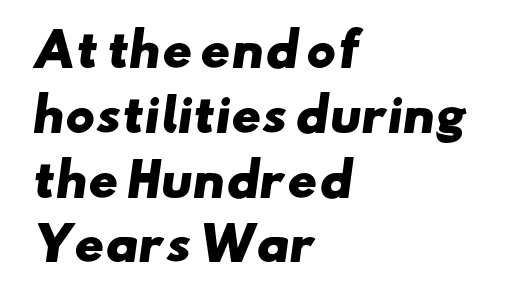
Casual observation: everything's shoved over to the left. This sample uses plain, unmodified letter spacing. Looks like regular typesetting: each glyph gets only the width it needs. The font family rendered here belongs to the sans-serif group. What's the leading like? Ordinary, nothing unusual. Its strokes are broad and dark, the hallmark of bold type.
